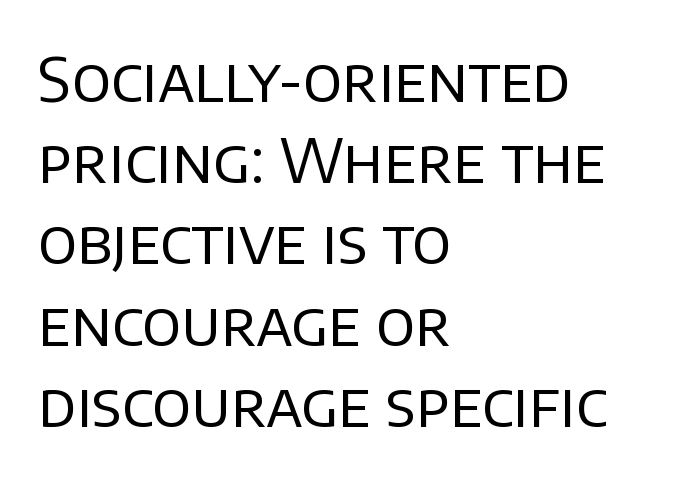
The image shows 62 px regular-weight sans-serif type, upright; set left-aligned, normal line spacing (1.31x), normal letter spacing, not underlined; low stroke contrast and a large x-height.
